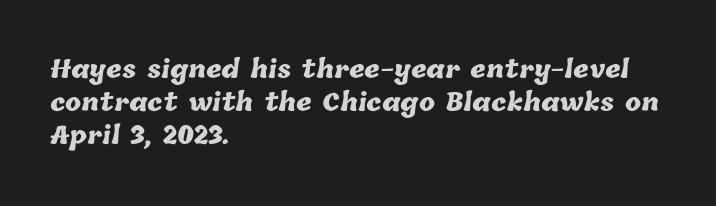
{"bold": "yes", "underline": "no", "align": "left", "line_spacing": "normal", "line_spacing_ratio": 1.37, "letter_spacing": "normal", "letter_spacing_em": 0.0, "glyph_px": 24}
